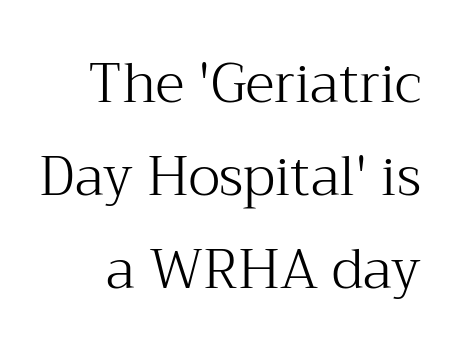
{"serif": "yes", "italic": "no", "bold": "no", "weight": "light", "width": "normal", "stroke_contrast": "medium", "x_height": "medium", "monospaced": "no", "underline": "no", "line_spacing_ratio": 1.72, "letter_spacing": "normal", "letter_spacing_em": 0.0, "glyph_px": 54}
